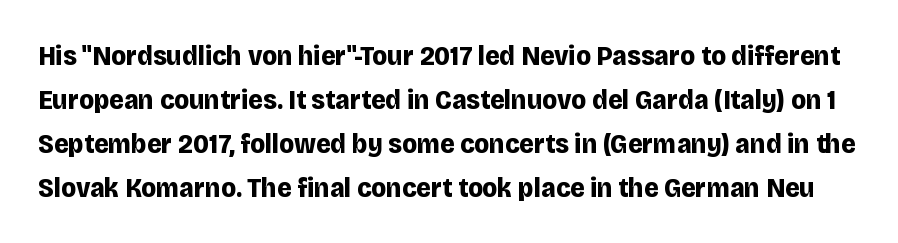
The image shows 28 px bold sans-serif type, upright; set normal line spacing (1.57x), normal letter spacing, not underlined; low stroke contrast and a large x-height.
